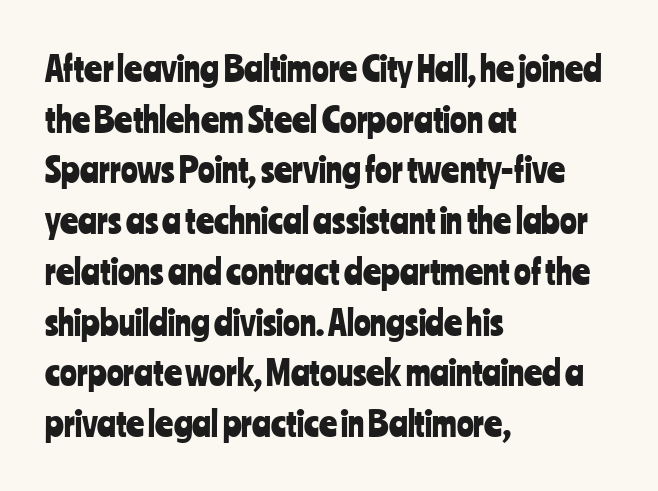
Q: Is the text italic (slanted)? A: No, it is upright.
Q: Is the typeface a serif or a sans-serif typeface? A: Sans-serif.
Q: Is the text underlined? A: No.
Q: How is the paragraph aligned? A: Left-aligned.
Q: Is the spacing between letters normal or unusually wide? A: Normal.
Q: Is the spacing between lines tight, normal or loose? A: Normal.
Q: Width (condensed, normal, or wide)? A: Condensed.
Q: Stroke contrast? A: Low.
Q: x-height? A: Medium.
Q: Monospaced? A: No.
